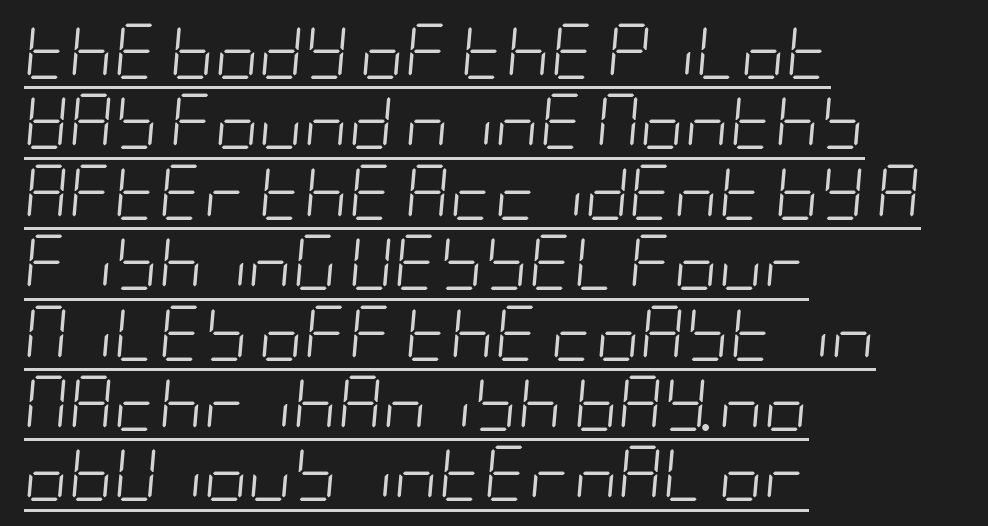
The image shows 55 px light, condensed type, italic (leaning right); set left-aligned, normal line spacing (1.28x), normal letter spacing, underlined; low stroke contrast and a large x-height.
